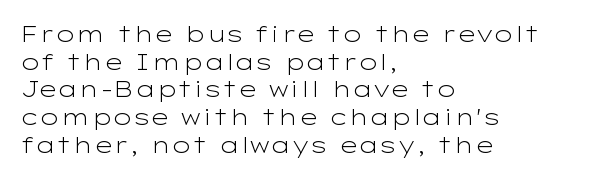
The typeface has the unassuming heft of standard copy or less. Vertical strokes here are truly vertical. A clean baseline with only descenders dipping below it. Default kerning and tracking; the words read as compact shapes.
